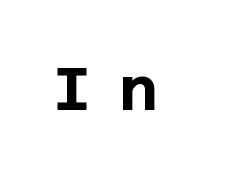
Font category for this specimen: sans-serif. The font's upright variant was chosen for this text. Pretty heavy lettering here — definitely bold. The gap between lines stays unmarked.
